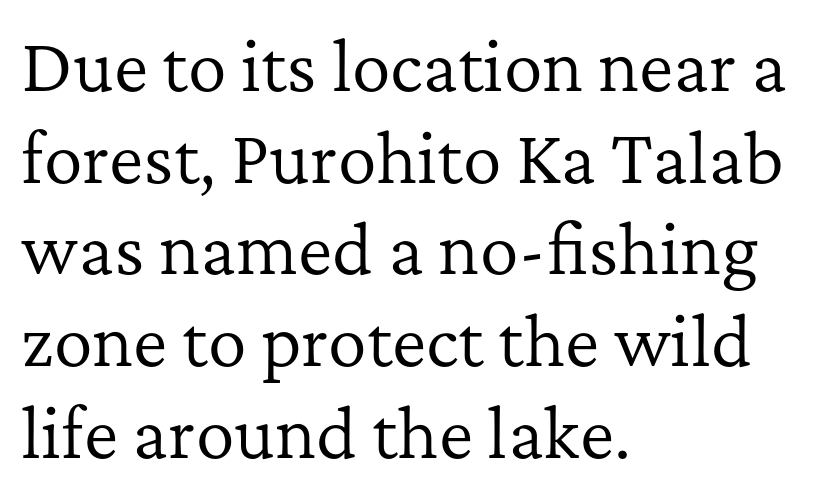
The image shows 65 px regular-weight serif type, upright; set left-aligned, normal line spacing (1.41x), normal letter spacing, not underlined; low stroke contrast and a medium x-height.
